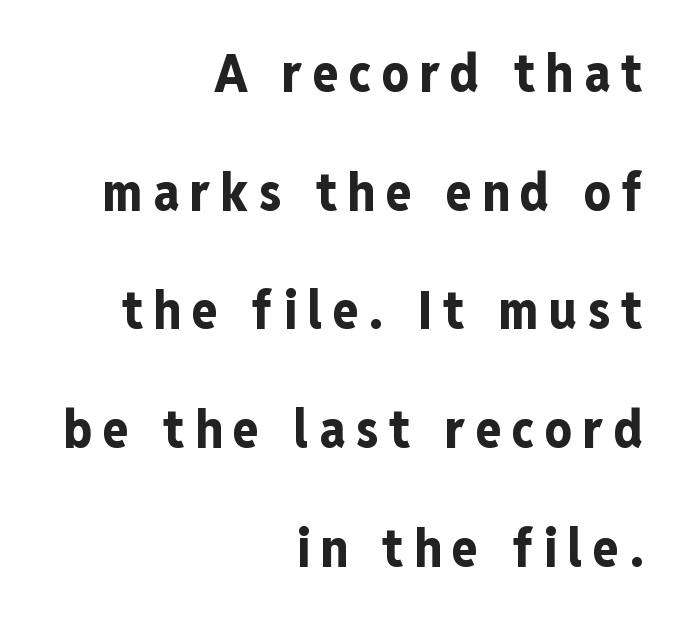
This sample uses a sans-serif face. This is roman type, the default non-slanted kind. Interline gaps are noticeably wide in this sample. Heavy-handed strokes throughout: this text is bold. Spacing between characters has been opened up far beyond the box default. Rule under the text: the space is simply empty.
